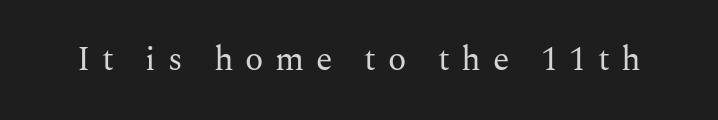
The image shows 34 px regular-weight serif type, upright; set unusually wide letter spacing (+0.34 em), not underlined; medium stroke contrast and a medium x-height.
